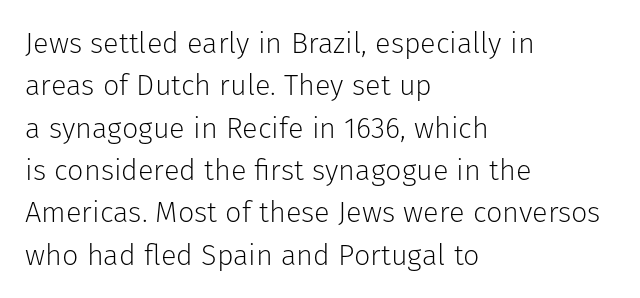
Q: Is the text bold? A: No.
Q: Is the text italic (slanted)? A: No, it is upright.
Q: Is the typeface a serif or a sans-serif typeface? A: Sans-serif.
Q: Is the text underlined? A: No.
Q: How is the paragraph aligned? A: Left-aligned.
Q: Is the spacing between letters normal or unusually wide? A: Normal.
Q: Is the spacing between lines tight, normal or loose? A: Normal.
Q: Width (condensed, normal, or wide)? A: Normal.
Q: Stroke contrast? A: Low.
Q: x-height? A: Medium.
Q: Monospaced? A: No.
